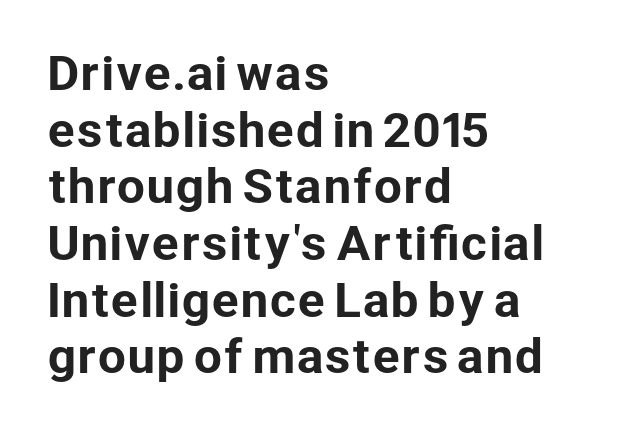
{"serif": "no", "italic": "no", "width": "normal", "stroke_contrast": "low", "x_height": "medium", "monospaced": "no", "underline": "no", "align": "left", "line_spacing": "normal", "line_spacing_ratio": 1.26, "letter_spacing": "normal", "letter_spacing_em": 0.0, "glyph_px": 45}
